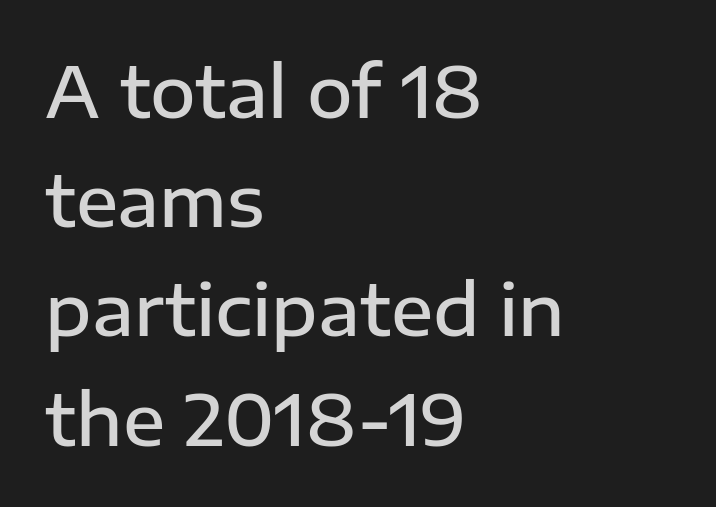
{"serif": "no", "italic": "no", "bold": "semi", "weight": "semibold", "width": "normal", "stroke_contrast": "low", "x_height": "medium", "monospaced": "no", "underline": "no", "align": "left", "line_spacing": "normal", "line_spacing_ratio": 1.56, "letter_spacing": "normal", "letter_spacing_em": 0.0, "glyph_px": 70}
